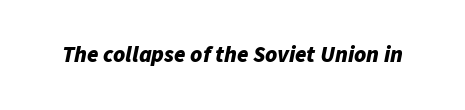
{"italic": "yes", "lean": "right", "slant_degrees": 11, "bold": "yes", "underline": "no", "letter_spacing": "normal", "letter_spacing_em": 0.0, "glyph_px": 23}
